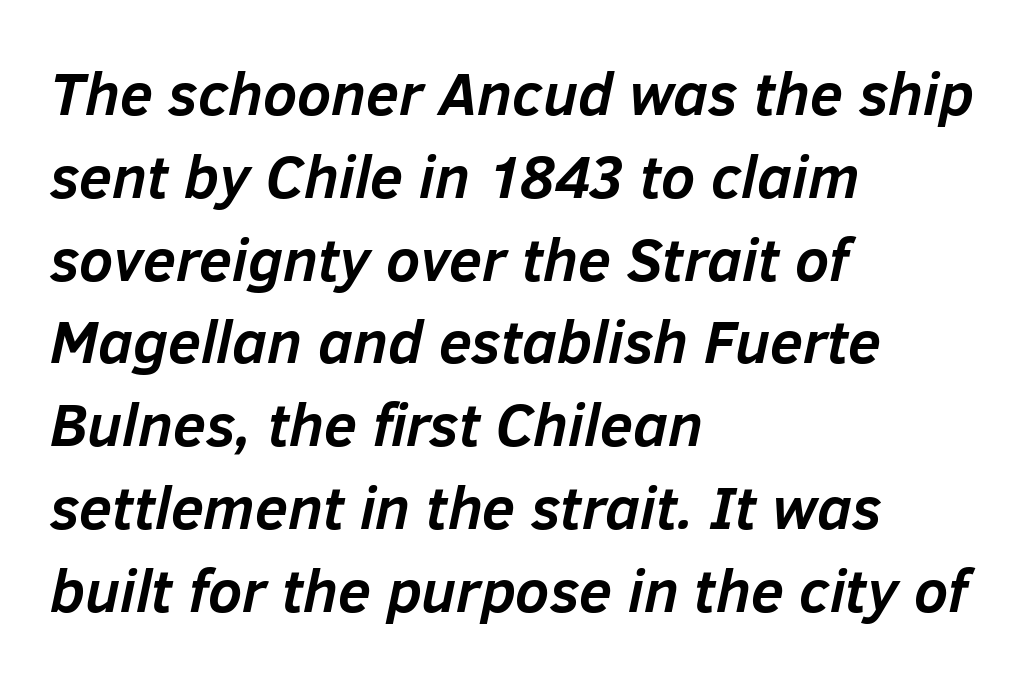
{"italic": "yes", "lean": "right", "slant_degrees": 12, "bold": "yes", "weight": "semibold", "width": "normal", "stroke_contrast": "low", "x_height": "medium", "monospaced": "no", "underline": "no", "align": "left", "line_spacing": "normal", "line_spacing_ratio": 1.38, "letter_spacing": "normal", "letter_spacing_em": 0.0, "glyph_px": 60}
